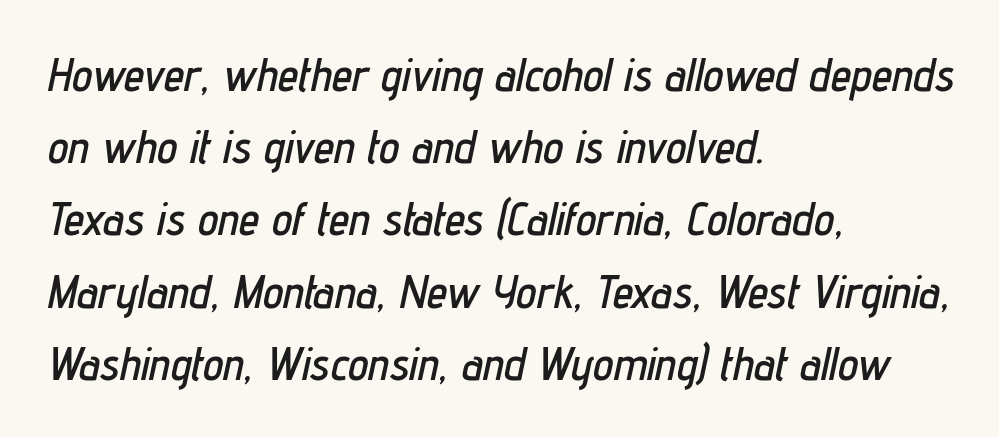
The image shows 46 px condensed type, italic (leaning right); set left-aligned, normal line spacing (1.57x), normal letter spacing, not underlined; low stroke contrast and a medium x-height.
